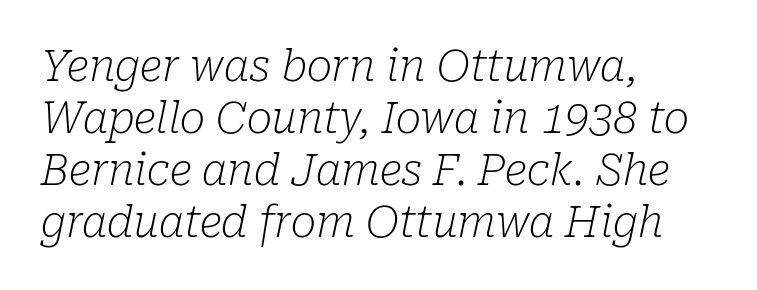
The image shows 43 px light serif type, italic (leaning right); set left-aligned, line spacing 1.21x, normal letter spacing, not underlined; low stroke contrast and a medium x-height.
